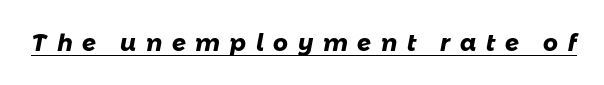
The image shows 23 px bold type; set unusually wide letter spacing (+0.42 em), underlined.
